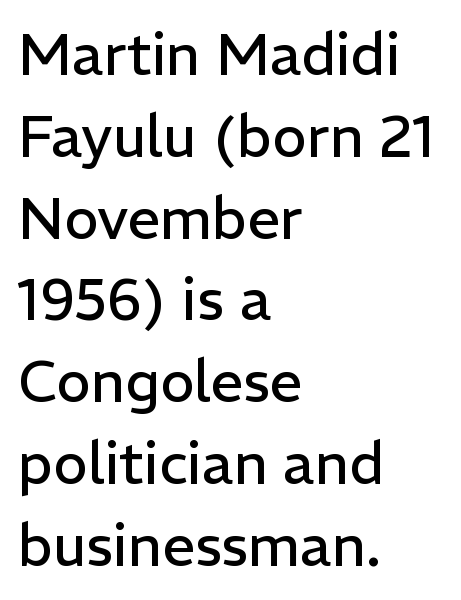
Q: Is the text bold? A: No.
Q: Is the text italic (slanted)? A: No, it is upright.
Q: Is the typeface a serif or a sans-serif typeface? A: Sans-serif.
Q: Is the text underlined? A: No.
Q: How is the paragraph aligned? A: Left-aligned.
Q: Is the spacing between letters normal or unusually wide? A: Normal.
Q: Is the spacing between lines tight, normal or loose? A: Normal.
Q: Width (condensed, normal, or wide)? A: Normal.
Q: Stroke contrast? A: Low.
Q: x-height? A: Medium.
Q: Monospaced? A: No.
